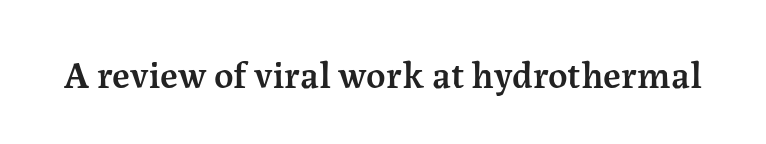
{"serif": "yes", "italic": "no", "bold": "semi", "weight": "semibold", "width": "normal", "stroke_contrast": "medium", "x_height": "medium", "monospaced": "no", "underline": "no", "letter_spacing": "normal", "letter_spacing_em": 0.0, "glyph_px": 38}
